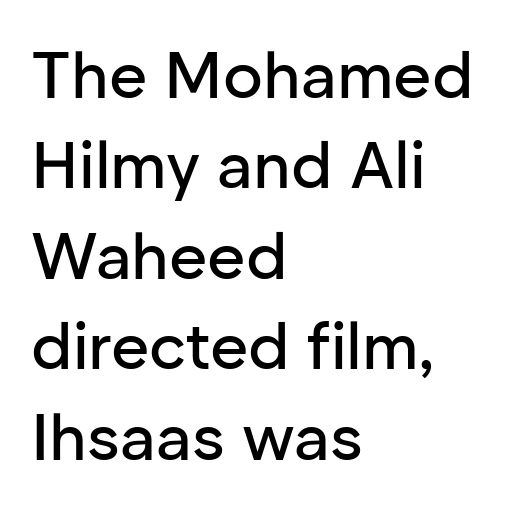
Q: Is the text italic (slanted)? A: No, it is upright.
Q: Is the typeface a serif or a sans-serif typeface? A: Sans-serif.
Q: Is the text underlined? A: No.
Q: How is the paragraph aligned? A: Left-aligned.
Q: Is the spacing between letters normal or unusually wide? A: Normal.
Q: Is the spacing between lines tight, normal or loose? A: Normal.
Q: Width (condensed, normal, or wide)? A: Normal.
Q: Stroke contrast? A: Low.
Q: x-height? A: Medium.
Q: Monospaced? A: No.
